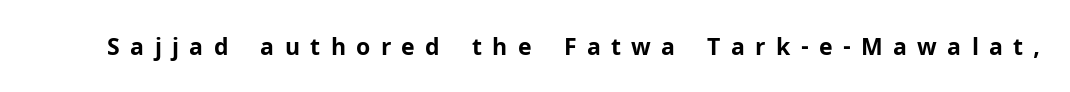
Plain, unruled lines of type. Caption: expanded tracking, letters set apart. Caption: bold face, heavy strokes. It's the straight-up-and-down kind of type.
